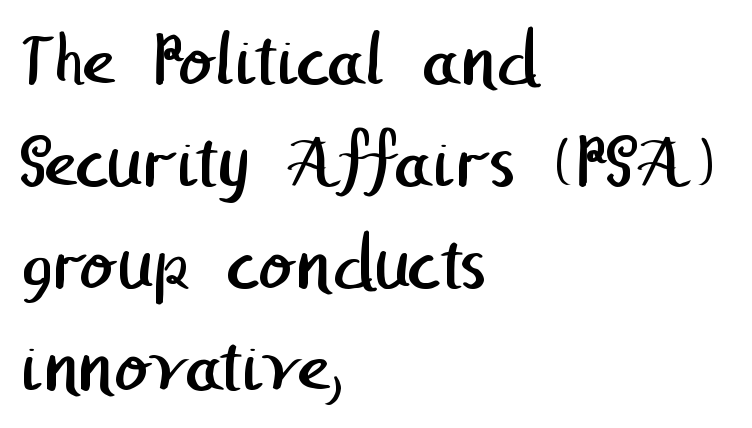
This rendering employs a face without finishing strokes, i.e., a sans-serif. Summary of vertical rhythm: regular, with standard interline spacing. These glyphs show unthickened strokes, regular width or finer. A clean baseline with only descenders dipping below it. Line beginnings align vertically; line endings do not.
